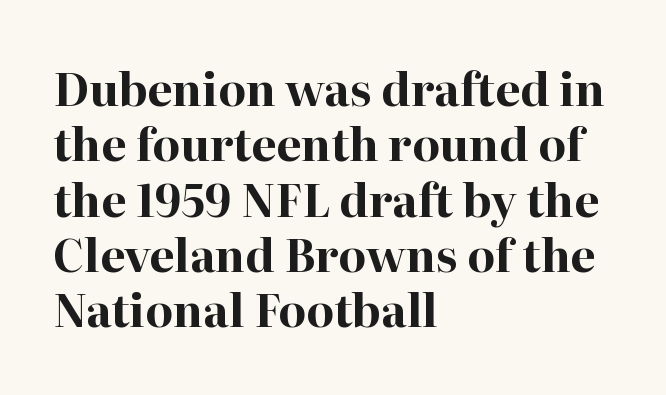
The image shows 45 px bold serif type, upright; set left-aligned, line spacing 1.23x, normal letter spacing, not underlined; high stroke contrast and a medium x-height.
